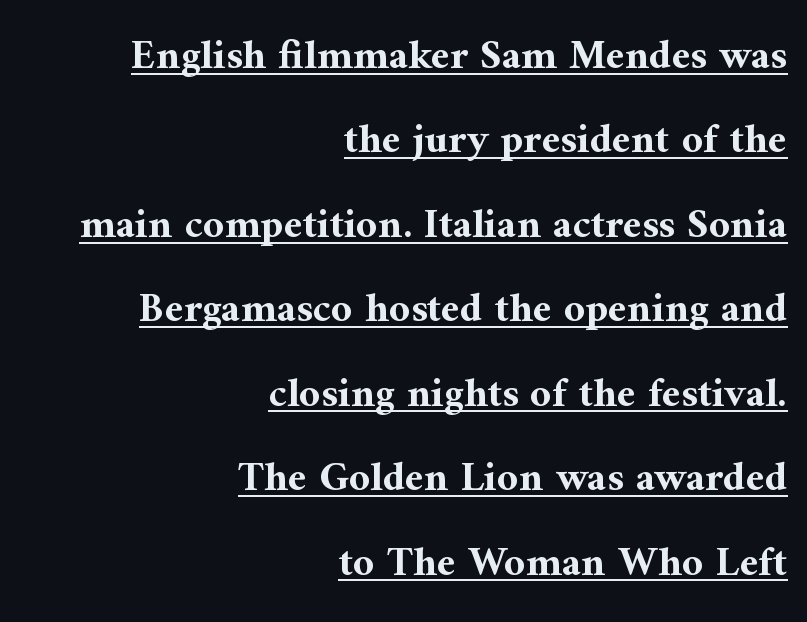
The image shows 42 px bold serif type, upright; set right-aligned, loose line spacing (2.01x), normal letter spacing, underlined; medium stroke contrast and a medium x-height.
